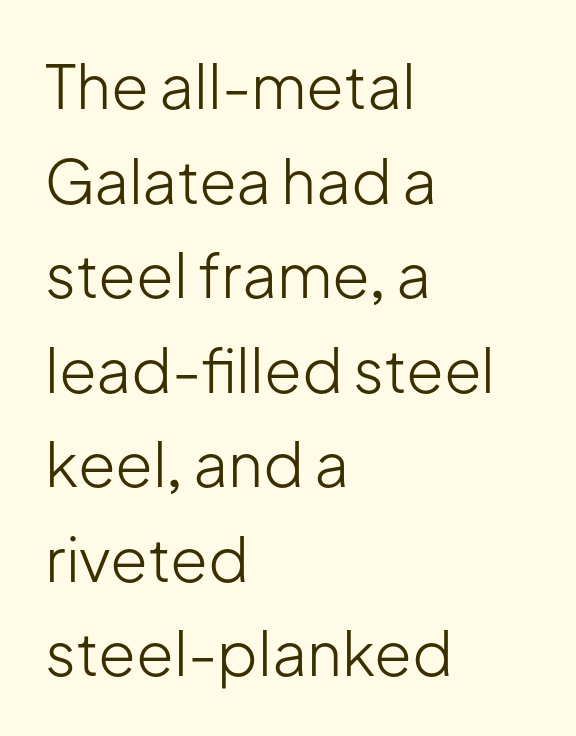
{"serif": "no", "italic": "no", "bold": "no", "weight": "light", "width": "normal", "stroke_contrast": "low", "x_height": "medium", "monospaced": "no", "underline": "no", "align": "left", "line_spacing": "normal", "line_spacing_ratio": 1.55, "letter_spacing": "normal", "letter_spacing_em": 0.0, "glyph_px": 61}
